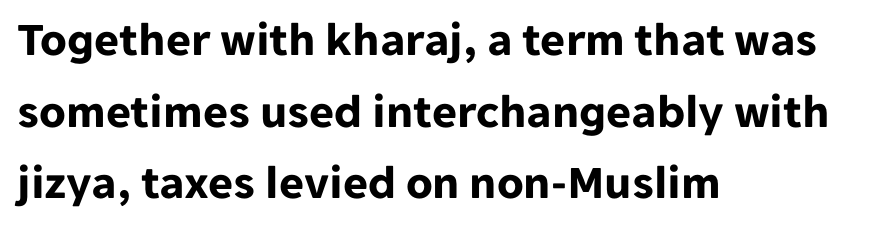
{"serif": "no", "italic": "no", "bold": "yes", "weight": "bold", "width": "normal", "stroke_contrast": "low", "x_height": "medium", "monospaced": "no", "underline": "no", "align": "left", "line_spacing": "normal", "line_spacing_ratio": 1.49, "letter_spacing": "normal", "letter_spacing_em": 0.0, "glyph_px": 48}
